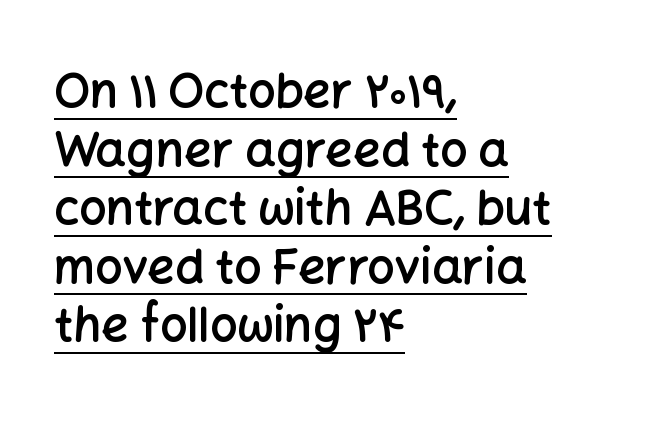
Q: Is the text bold? A: Semi-bold.
Q: Is the text italic (slanted)? A: No, it is upright.
Q: Is the typeface a serif or a sans-serif typeface? A: Sans-serif.
Q: Is the text underlined? A: Yes.
Q: How is the paragraph aligned? A: Left-aligned.
Q: Is the spacing between letters normal or unusually wide? A: Normal.
Q: Width (condensed, normal, or wide)? A: Normal.
Q: Stroke contrast? A: Low.
Q: x-height? A: Medium.
Q: Monospaced? A: No.
